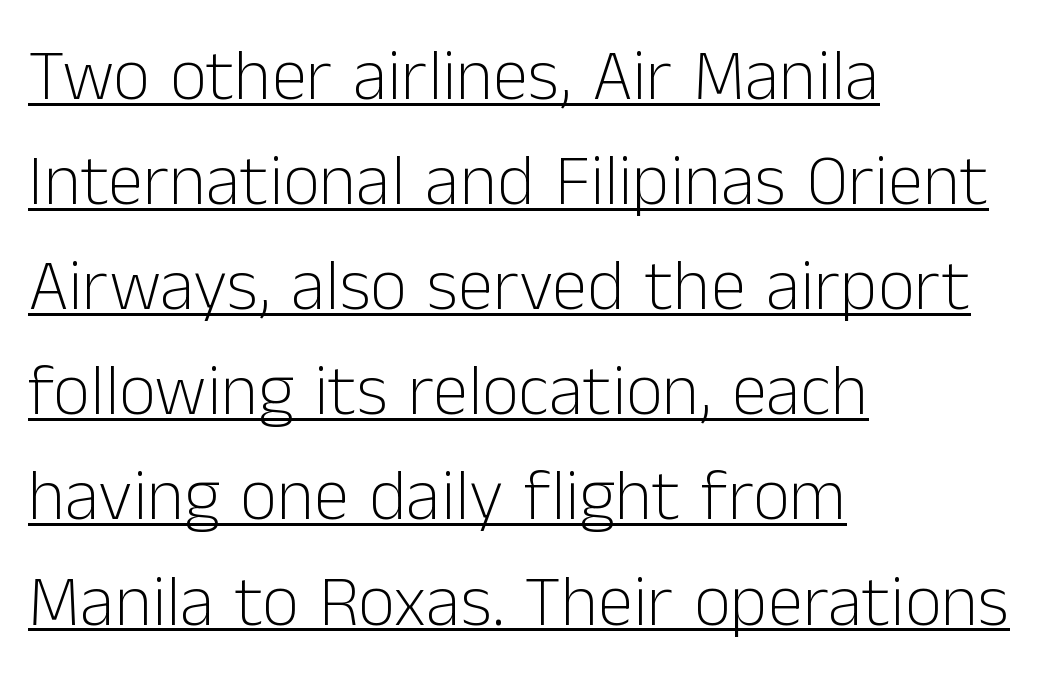
Honestly, the letter spacing is just normal — you wouldn't notice it. The face used here appears with an underline applied. A typesetter would mark this as roman, not italic. On a weight scale, this lands at 450 or below.
